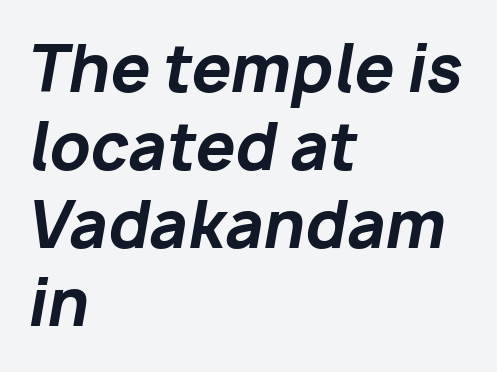
Q: Is the text bold? A: Yes.
Q: Is the text italic (slanted)? A: Yes, it leans right by about 10 degrees.
Q: Is the text underlined? A: No.
Q: How is the paragraph aligned? A: Left-aligned.
Q: Is the spacing between letters normal or unusually wide? A: Normal.
Q: Width (condensed, normal, or wide)? A: Normal.
Q: Stroke contrast? A: Low.
Q: x-height? A: Medium.
Q: Monospaced? A: No.
